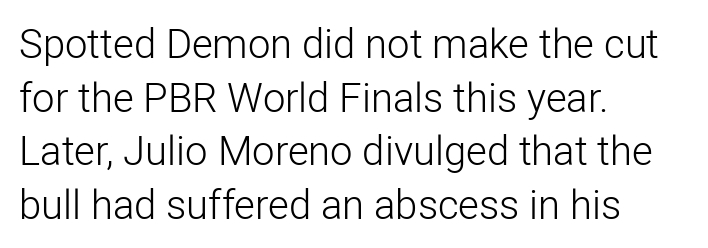
{"serif": "no", "italic": "no", "bold": "no", "weight": "light", "width": "normal", "stroke_contrast": "low", "x_height": "medium", "monospaced": "no", "underline": "no", "align": "left", "line_spacing": "normal", "line_spacing_ratio": 1.34, "letter_spacing": "normal", "letter_spacing_em": 0.0, "glyph_px": 40}
